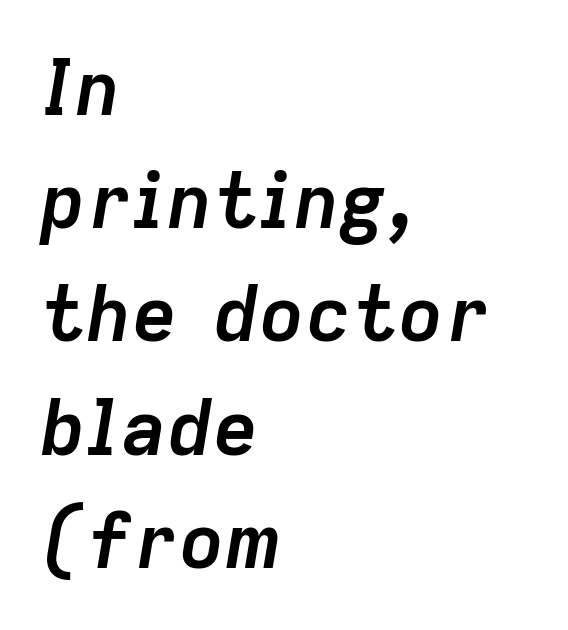
{"italic": "yes", "lean": "right", "slant_degrees": 9, "bold": "yes", "weight": "semibold", "width": "normal", "stroke_contrast": "low", "x_height": "medium", "monospaced": "no", "underline": "no", "align": "left", "line_spacing": "normal", "line_spacing_ratio": 1.47, "letter_spacing": "normal", "letter_spacing_em": 0.0, "glyph_px": 77}
